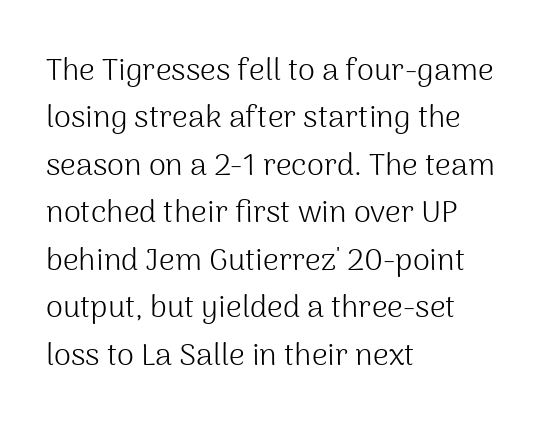
The image shows 31 px light sans-serif type, upright; set left-aligned, normal line spacing (1.53x), normal letter spacing, not underlined; medium stroke contrast and a medium x-height.
